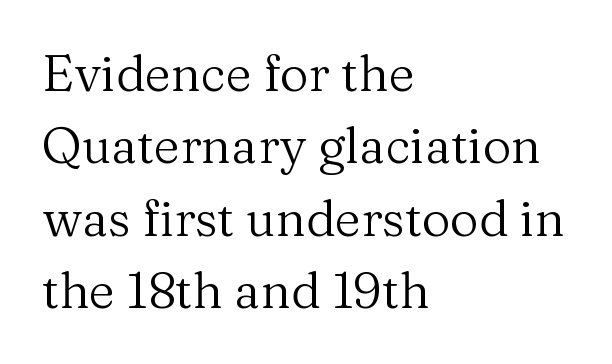
Whoever set this chose a conventional vertical rhythm. Only glyphs here, with clear space below each row. Spacing verdict: proportional, widths tailored to each character. Is the block centered? No — it sits flush against the left margin. You can tell from the footed stems that serif type was used. Think standard paragraph weight, or any step lighter than that.
